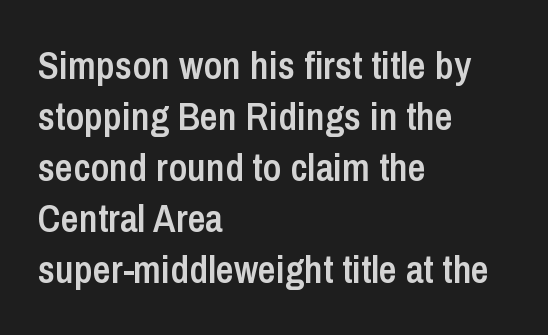
{"serif": "no", "italic": "no", "bold": "semi", "weight": "semibold", "width": "condensed", "stroke_contrast": "low", "x_height": "medium", "monospaced": "no", "underline": "no", "align": "left", "line_spacing": "normal", "line_spacing_ratio": 1.31, "letter_spacing": "normal", "letter_spacing_em": 0.0, "glyph_px": 39}
